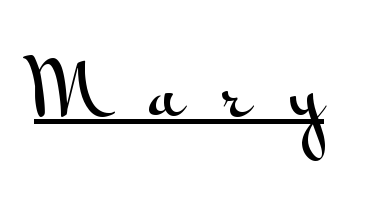
Q: Is the text italic (slanted)? A: Yes.
Q: Is the typeface a serif or a sans-serif typeface? A: Sans-serif.
Q: Is the text underlined? A: Yes.
Q: Is the spacing between letters normal or unusually wide? A: Unusually wide.
Q: Width (condensed, normal, or wide)? A: Wide.
Q: Stroke contrast? A: Medium.
Q: x-height? A: Small.
Q: Monospaced? A: No.
